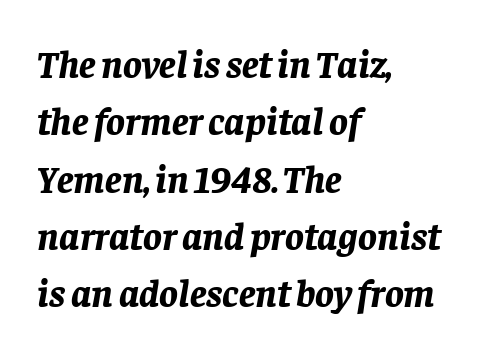
Q: Is the text bold? A: Yes.
Q: Is the text italic (slanted)? A: Yes, it leans right by about 8 degrees.
Q: Is the text underlined? A: No.
Q: How is the paragraph aligned? A: Left-aligned.
Q: Is the spacing between letters normal or unusually wide? A: Normal.
Q: Is the spacing between lines tight, normal or loose? A: Normal.
Q: Width (condensed, normal, or wide)? A: Normal.
Q: Stroke contrast? A: Low.
Q: x-height? A: Large.
Q: Monospaced? A: No.
